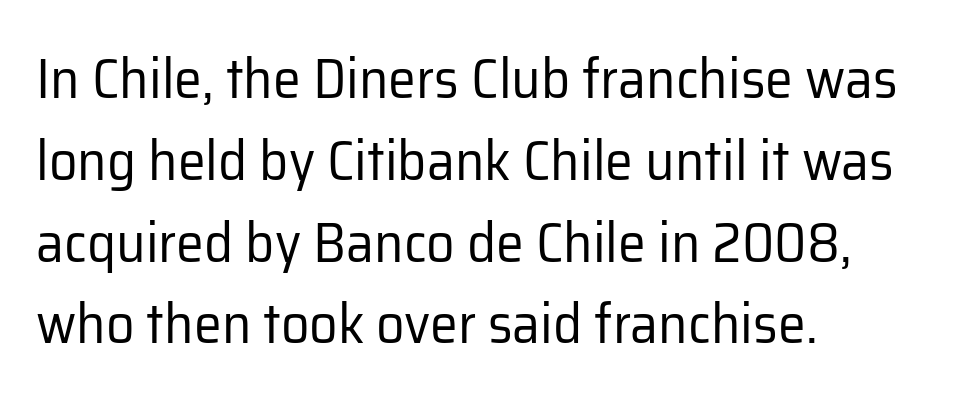
This rendering employs a face without finishing strokes, i.e., a sans-serif. A typesetter would call this proportional, since set widths differ per character. Rendered with straight, roman letterforms. Between one letter and the next there's only the usual sliver of space.
